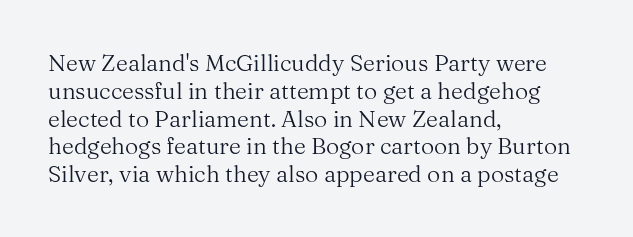
Q: Is the text bold? A: No.
Q: Is the text italic (slanted)? A: No, it is upright.
Q: Is the text underlined? A: No.
Q: How is the paragraph aligned? A: Left-aligned.
Q: Is the spacing between letters normal or unusually wide? A: Normal.
